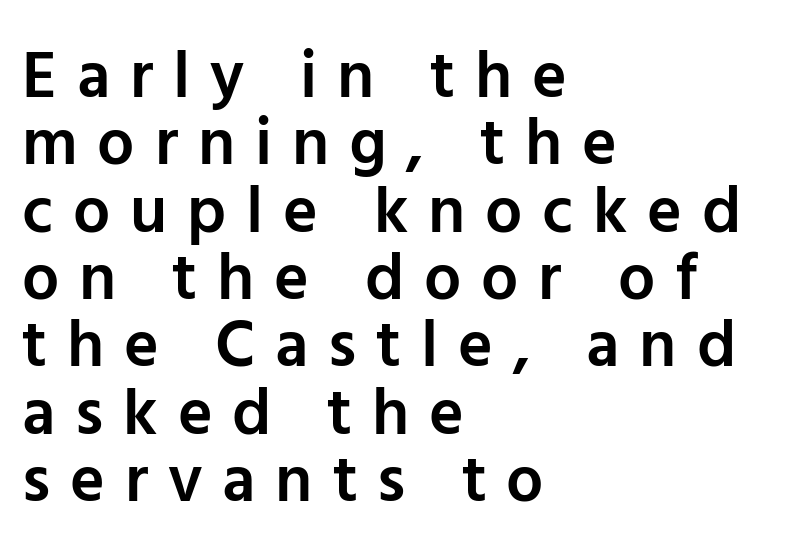
The image shows 66 px semibold sans-serif type, upright; set left-aligned, tight line spacing (1.02x), unusually wide letter spacing (+0.3 em), not underlined; low stroke contrast and a medium x-height.
